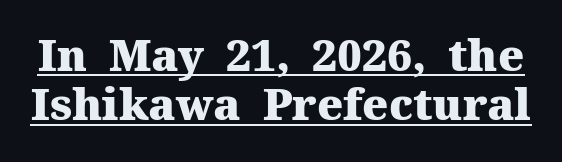
A serif font was chosen for this passage. The passage shown is typed in a proportional face where columns would drift. Every character sits straight up, as roman type does. Quick note: underline on. Summary of weight: heavy, a full bold. How are the letters spaced? Ordinarily, with no added tracking.
